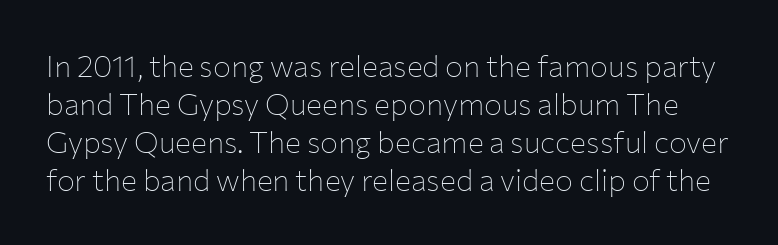
The image shows 30 px thin sans-serif type, upright; set normal line spacing (1.27x), normal letter spacing, not underlined; low stroke contrast and a medium x-height.
